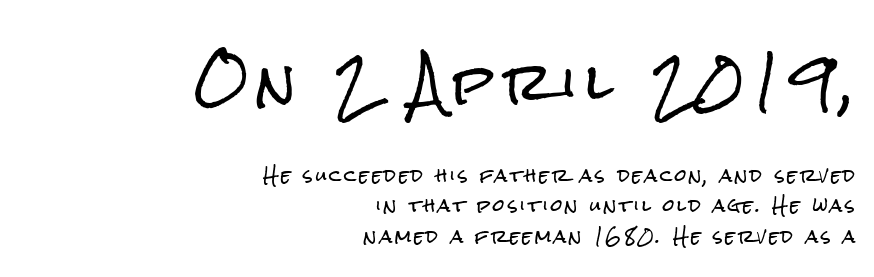
{"serif": "no", "italic": "no", "width": "condensed", "stroke_contrast": "low", "x_height": "medium", "monospaced": "no", "underline": "no", "align": "right", "line_spacing_ratio": 1.81, "larger_block": "first", "size_ratio": 3.06, "glyph_px": 52}
